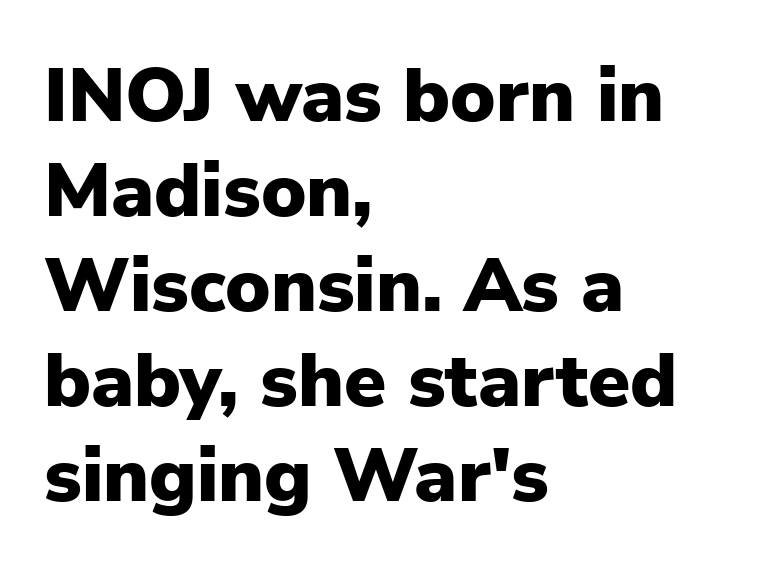
{"serif": "no", "italic": "no", "bold": "yes", "weight": "heavy", "width": "normal", "stroke_contrast": "low", "x_height": "medium", "monospaced": "no", "underline": "no", "align": "left", "line_spacing": "normal", "line_spacing_ratio": 1.25, "letter_spacing": "normal", "letter_spacing_em": 0.0, "glyph_px": 76}
